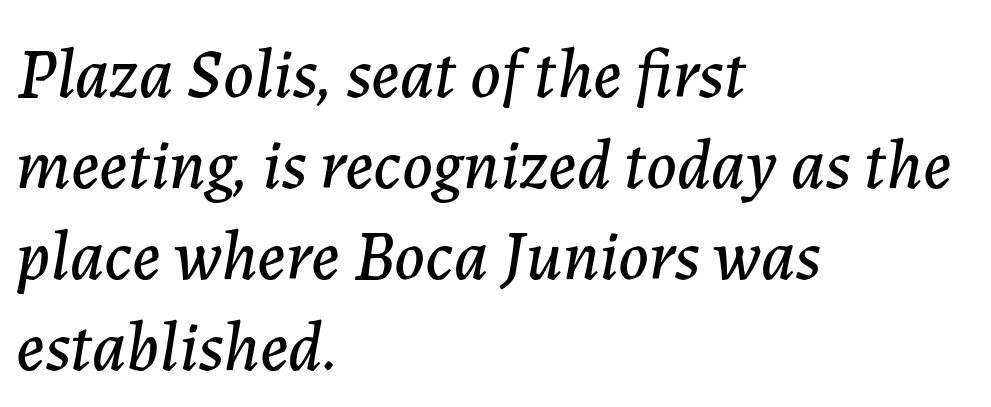
{"italic": "yes", "lean": "right", "slant_degrees": 7, "width": "normal", "stroke_contrast": "low", "x_height": "medium", "monospaced": "no", "underline": "no", "align": "left", "line_spacing": "normal", "line_spacing_ratio": 1.3, "letter_spacing": "normal", "letter_spacing_em": 0.0, "glyph_px": 70}
